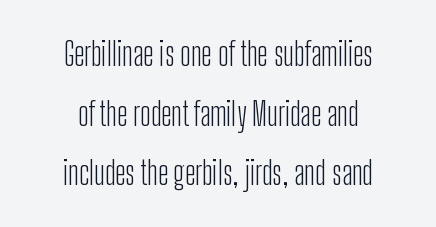
{"serif": "no", "italic": "no", "bold": "no", "weight": "light", "width": "condensed", "stroke_contrast": "low", "x_height": "medium", "monospaced": "no", "underline": "no", "align": "center", "line_spacing_ratio": 1.86, "letter_spacing": "normal", "letter_spacing_em": 0.0, "glyph_px": 32}
